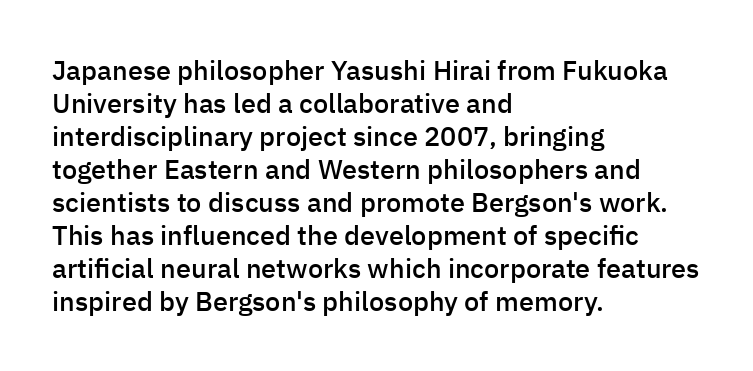
Q: Is the text bold? A: Semi-bold.
Q: Is the text italic (slanted)? A: No, it is upright.
Q: Is the text underlined? A: No.
Q: How is the paragraph aligned? A: Left-aligned.
Q: Is the spacing between letters normal or unusually wide? A: Normal.
